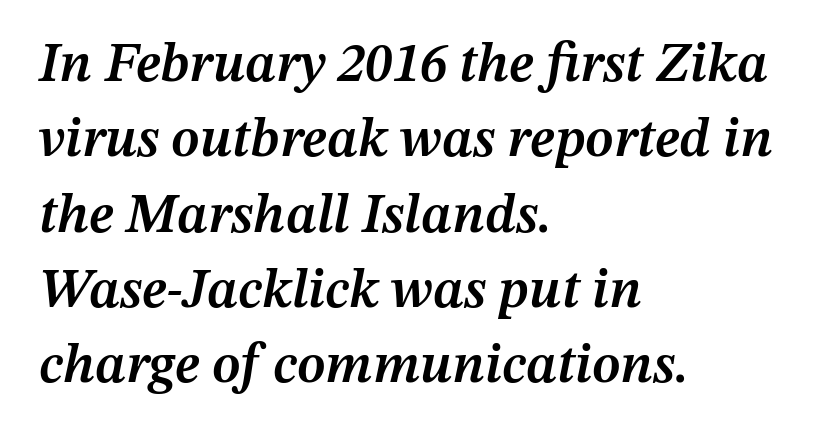
Italic? Definitely — the glyphs are oblique. Every letter is mildly thick-stroked: semibold rather than bold. Is there much room between lines? A standard amount, neither cramped nor airy. Visually the block forms a straight wall on the left and a jagged coastline on the right. Note the varied advance widths — an 'i' is clearly narrower than an 'm'.
